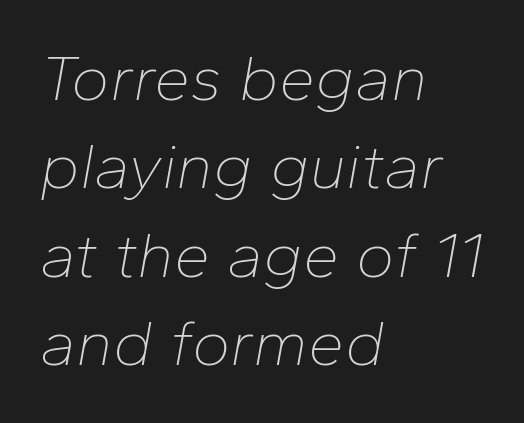
The image shows 65 px thin type, italic (leaning right); set left-aligned, normal line spacing (1.36x), normal letter spacing, not underlined; low stroke contrast and a medium x-height.
